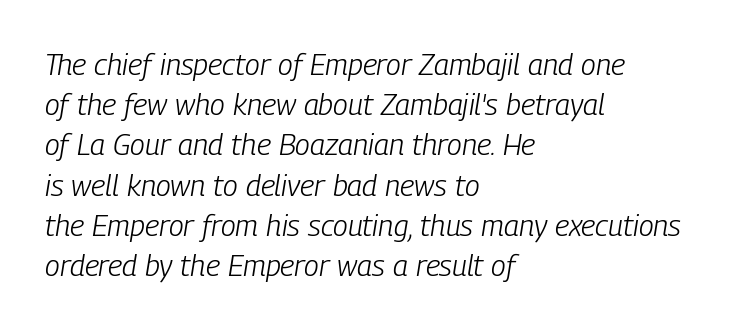
Words appear dense and cohesive because spacing is normal. Line spacing here is normal. Is the block centered? No — it sits flush against the left margin. The weight tops out at a normal text grade.
